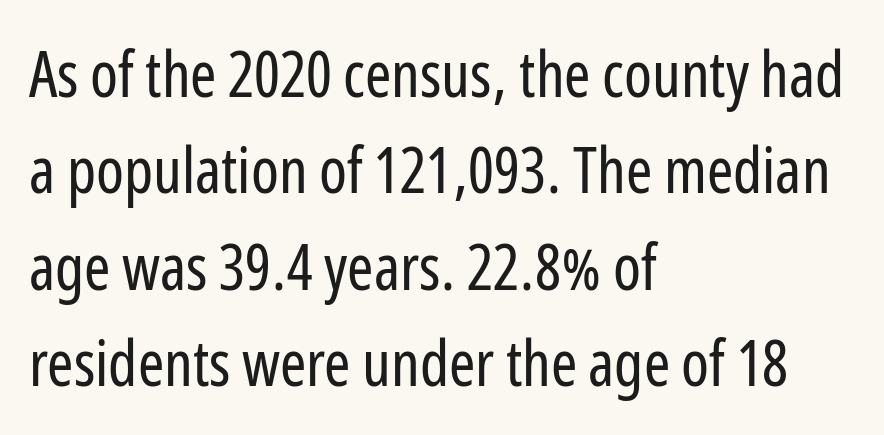
{"serif": "no", "italic": "no", "bold": "no", "weight": "regular", "width": "condensed", "stroke_contrast": "low", "x_height": "medium", "monospaced": "no", "underline": "no", "align": "left", "line_spacing": "normal", "line_spacing_ratio": 1.53, "letter_spacing": "normal", "letter_spacing_em": 0.0, "glyph_px": 63}
